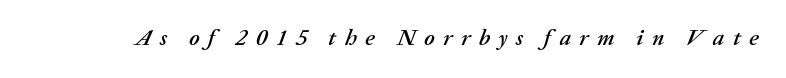
The letters are spread apart with noticeably loose tracking. Unmarked baselines from the first word to the last. You can tell it's italic because the verticals aren't actually vertical.
